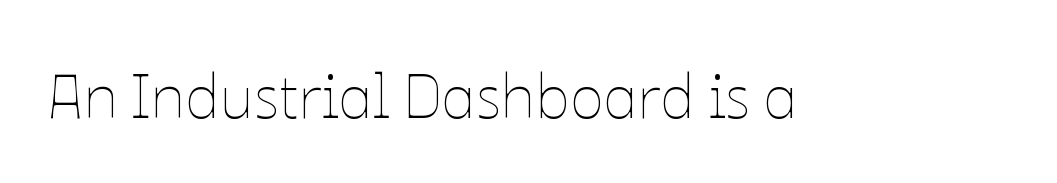
When letters stand straight like this, we call the style roman or upright. A typesetter would call this proportional, since set widths differ per character. There is no visible air inserted between adjacent glyphs. Only glyphs here, with clear space below each row.
